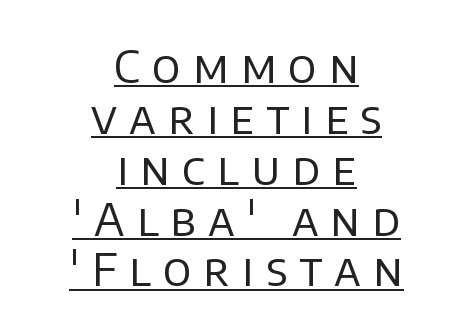
Q: Is the text bold? A: No.
Q: Is the text italic (slanted)? A: No, it is upright.
Q: Is the typeface a serif or a sans-serif typeface? A: Sans-serif.
Q: Is the text underlined? A: Yes.
Q: How is the paragraph aligned? A: Centered.
Q: Is the spacing between letters normal or unusually wide? A: Unusually wide.
Q: Is the spacing between lines tight, normal or loose? A: Tight.
Q: Width (condensed, normal, or wide)? A: Normal.
Q: Stroke contrast? A: Low.
Q: x-height? A: Large.
Q: Monospaced? A: No.
